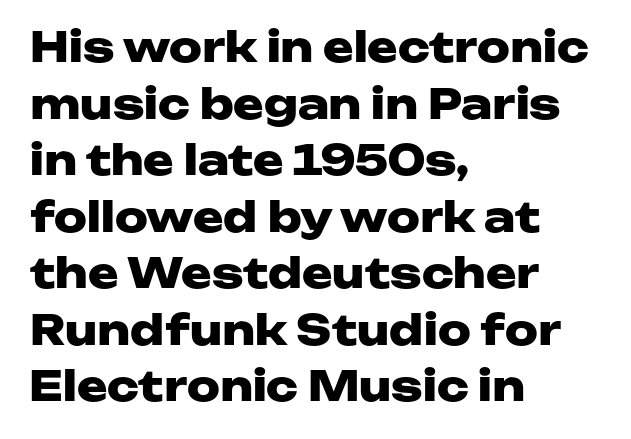
The image shows 41 px heavy, wide sans-serif type, upright; set left-aligned, normal line spacing (1.38x), normal letter spacing, not underlined; low stroke contrast and a medium x-height.
